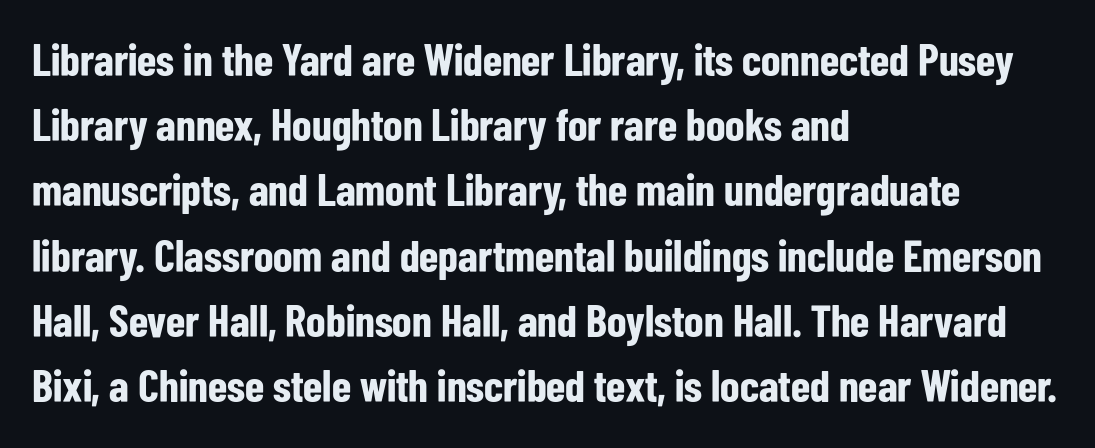
The image shows 45 px bold, condensed sans-serif type, upright; set left-aligned, normal line spacing (1.45x), normal letter spacing, not underlined; low stroke contrast and a medium x-height.
